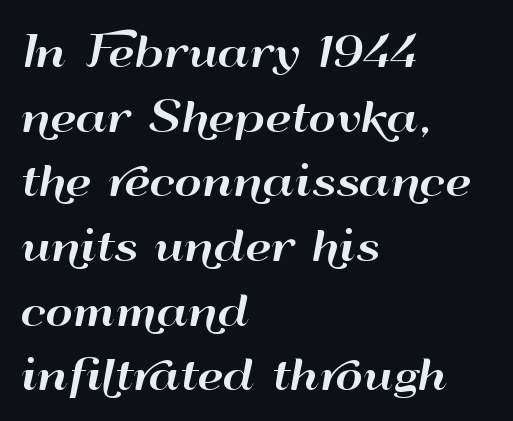
{"serif": "no", "width": "wide", "stroke_contrast": "high", "x_height": "small", "monospaced": "no", "underline": "no", "align": "left", "line_spacing": "normal", "line_spacing_ratio": 1.54, "letter_spacing": "normal", "letter_spacing_em": 0.0, "glyph_px": 42}
